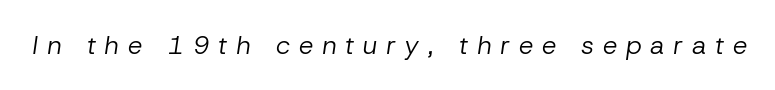
{"italic": "yes", "lean": "right", "slant_degrees": 8, "bold": "no", "underline": "no", "letter_spacing": "wide", "letter_spacing_em": 0.33, "glyph_px": 26}
